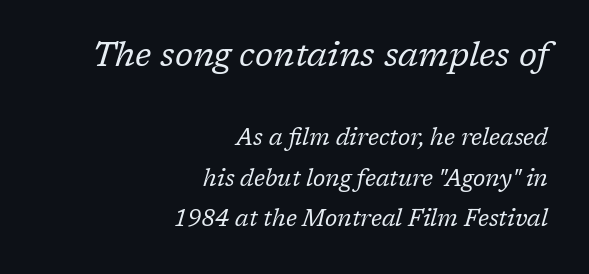
Q: Is the text bold? A: No.
Q: Is the text italic (slanted)? A: Yes, it leans right by about 17 degrees.
Q: Is the typeface a serif or a sans-serif typeface? A: Serif.
Q: Is the text underlined? A: No.
Q: How is the paragraph aligned? A: Right-aligned.
Q: Is the spacing between letters normal or unusually wide? A: Normal.
Q: Which block of text is set in a larger size, the first (top) or the second (bottom)? A: The first (top) one.
Q: Width (condensed, normal, or wide)? A: Normal.
Q: Stroke contrast? A: Low.
Q: x-height? A: Medium.
Q: Monospaced? A: No.
